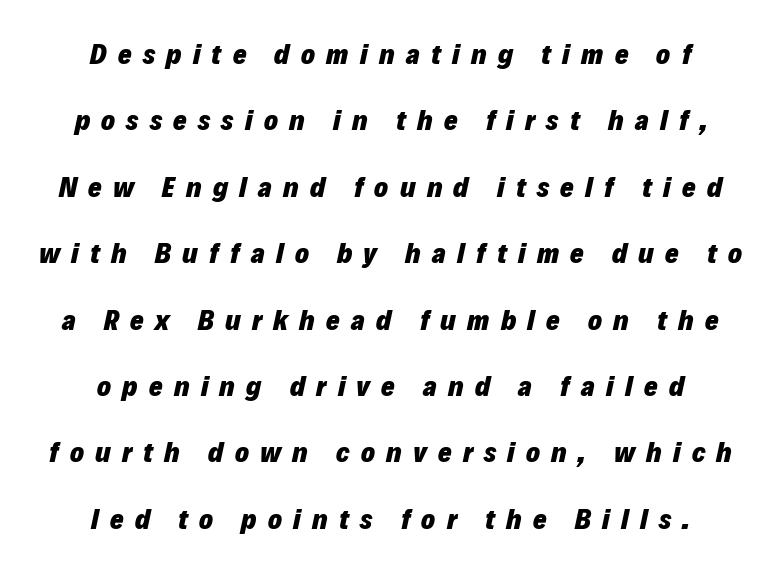
Q: Is the text bold? A: Yes.
Q: Is the text italic (slanted)? A: Yes, it leans right by about 12 degrees.
Q: Is the text underlined? A: No.
Q: How is the paragraph aligned? A: Centered.
Q: Is the spacing between letters normal or unusually wide? A: Unusually wide.
Q: Is the spacing between lines tight, normal or loose? A: Loose.
Q: Width (condensed, normal, or wide)? A: Normal.
Q: Stroke contrast? A: Low.
Q: x-height? A: Medium.
Q: Monospaced? A: No.
